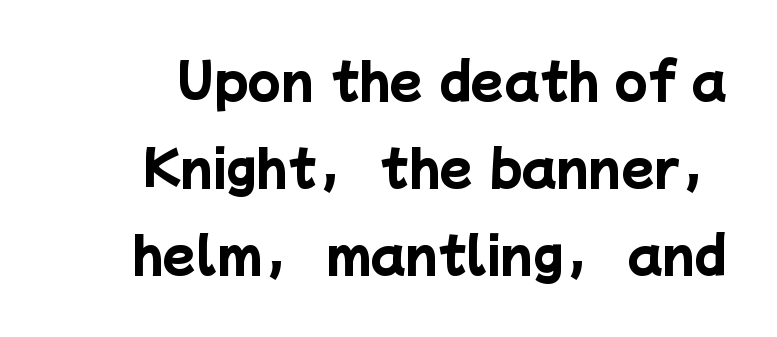
{"serif": "no", "bold": "yes", "weight": "heavy", "width": "normal", "stroke_contrast": "low", "x_height": "medium", "monospaced": "no", "underline": "no", "line_spacing_ratio": 1.81, "letter_spacing": "normal", "letter_spacing_em": 0.0, "glyph_px": 48}
